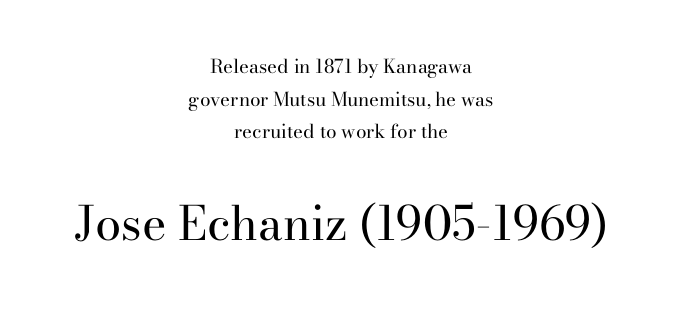
Q: Is the text bold? A: No.
Q: Is the text italic (slanted)? A: No, it is upright.
Q: Is the typeface a serif or a sans-serif typeface? A: Serif.
Q: Is the text underlined? A: No.
Q: How is the paragraph aligned? A: Centered.
Q: Is the spacing between letters normal or unusually wide? A: Normal.
Q: Which block of text is set in a larger size, the first (top) or the second (bottom)? A: The second (bottom) one.
Q: Width (condensed, normal, or wide)? A: Normal.
Q: Stroke contrast? A: High.
Q: x-height? A: Small.
Q: Monospaced? A: No.
